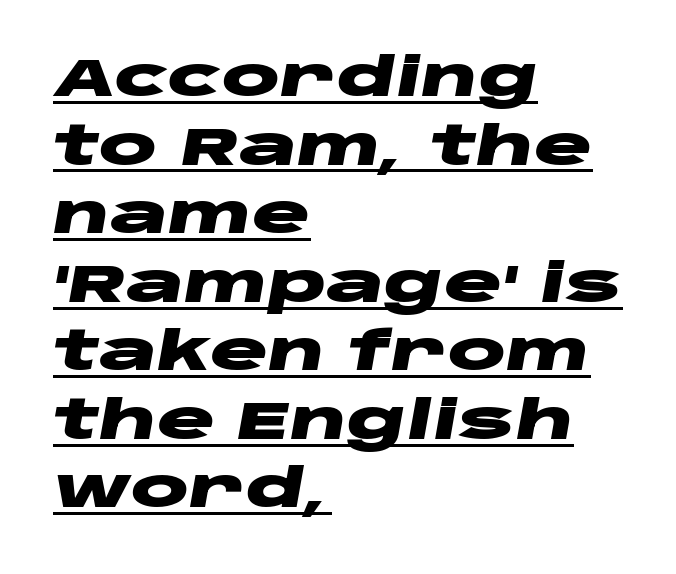
Q: Is the text bold? A: Yes.
Q: Is the text italic (slanted)? A: Yes, it leans right by about 10 degrees.
Q: Is the text underlined? A: Yes.
Q: How is the paragraph aligned? A: Left-aligned.
Q: Is the spacing between letters normal or unusually wide? A: Normal.
Q: Is the spacing between lines tight, normal or loose? A: Normal.
Q: Width (condensed, normal, or wide)? A: Wide.
Q: Stroke contrast? A: Low.
Q: x-height? A: Large.
Q: Monospaced? A: No.
